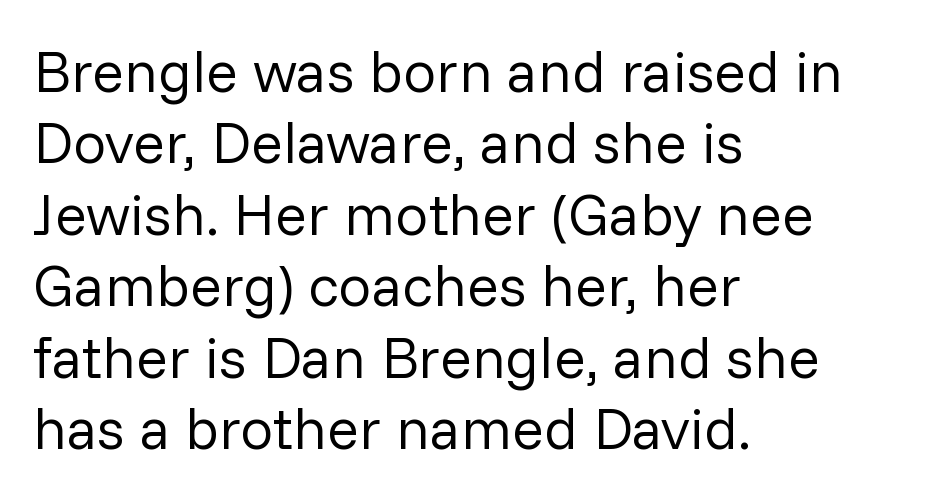
Line starts are locked; line ends wander. Note: no serifs on the glyphs. This sample has the flowing, uneven cadence of proportional lettering. The cut favours lightness, reaching ordinary text weight at its darkest. The font's upright variant was chosen for this text.
